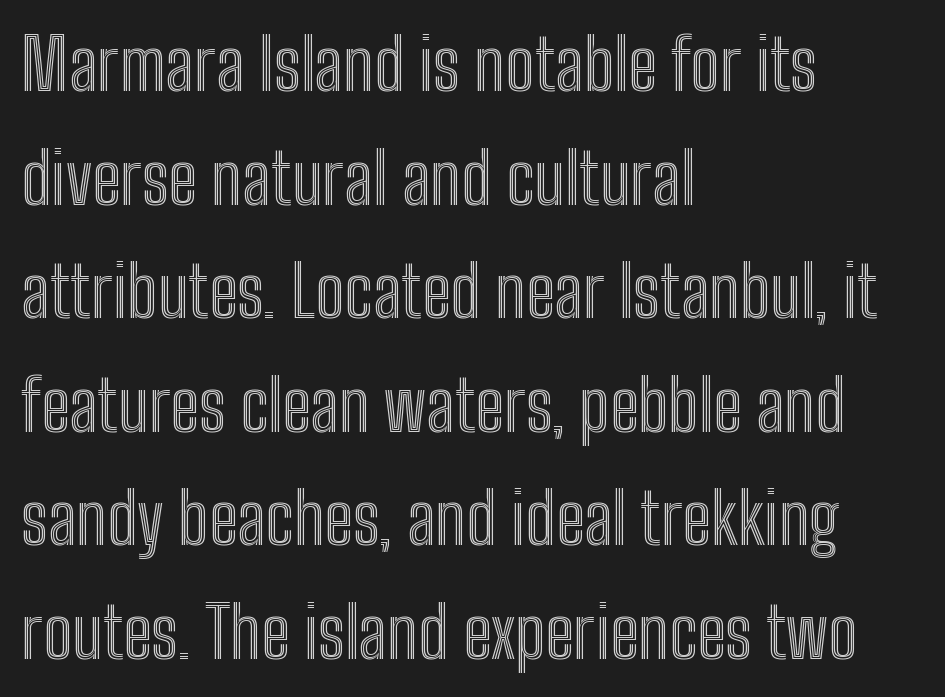
{"italic": "no", "width": "condensed", "x_height": "medium", "monospaced": "no", "underline": "no", "align": "left", "line_spacing": "normal", "line_spacing_ratio": 1.6, "letter_spacing": "normal", "letter_spacing_em": 0.0, "glyph_px": 71}
